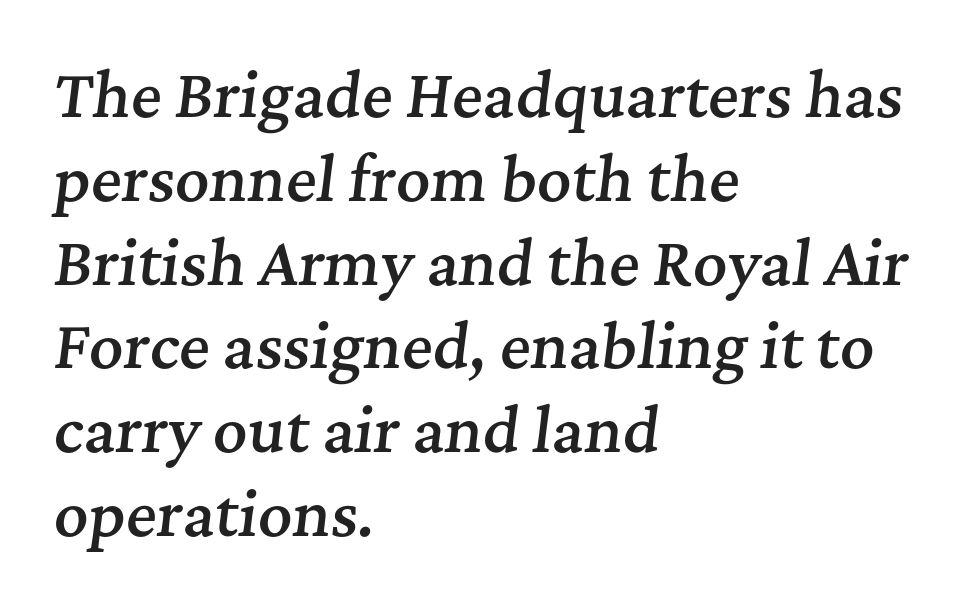
The image shows 59 px semibold serif type, italic (leaning right); set left-aligned, normal line spacing (1.42x), normal letter spacing, not underlined; medium stroke contrast and a medium x-height.
